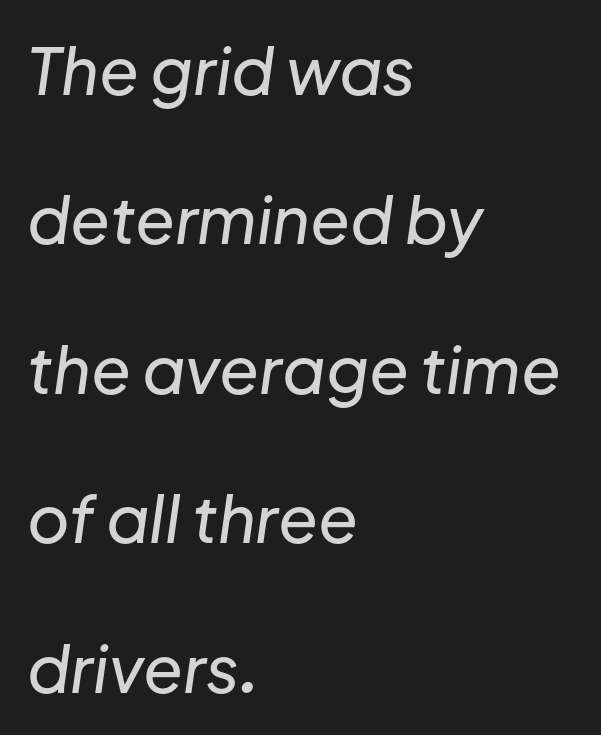
The image shows 65 px text type, italic (leaning right); set left-aligned, loose line spacing (2.3x), normal letter spacing, not underlined; low stroke contrast and a medium x-height.
